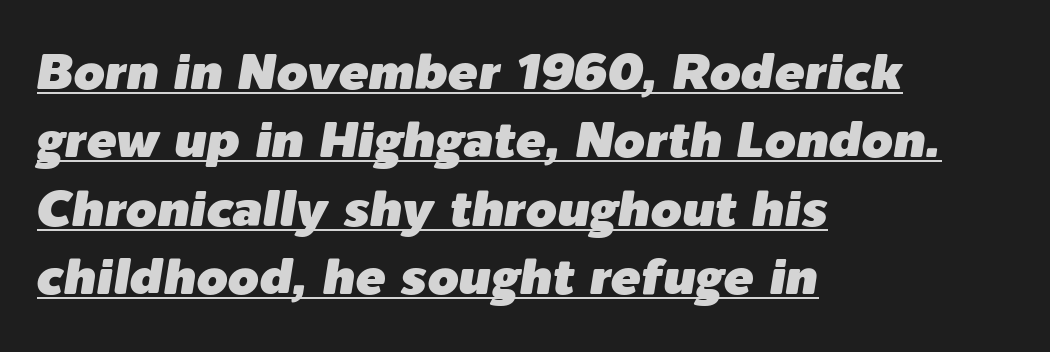
{"italic": "yes", "lean": "right", "slant_degrees": 9, "width": "normal", "stroke_contrast": "low", "x_height": "medium", "monospaced": "no", "underline": "yes", "align": "left", "line_spacing": "normal", "line_spacing_ratio": 1.37, "letter_spacing": "normal", "letter_spacing_em": 0.0, "glyph_px": 50}
